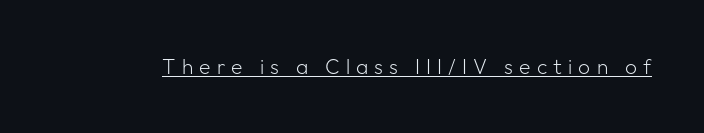
{"italic": "no", "bold": "no", "underline": "yes", "letter_spacing": "wide", "letter_spacing_em": 0.29, "glyph_px": 21}
